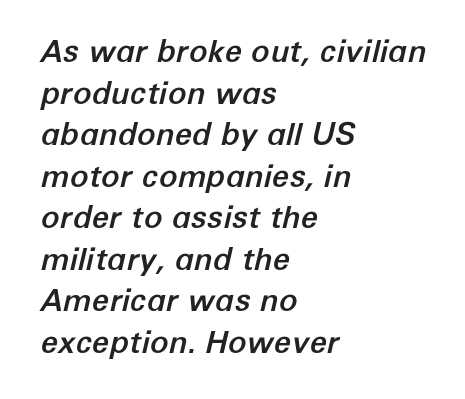
Q: Is the text italic (slanted)? A: Yes, it leans right by about 12 degrees.
Q: Is the text underlined? A: No.
Q: How is the paragraph aligned? A: Left-aligned.
Q: Is the spacing between letters normal or unusually wide? A: Normal.
Q: Is the spacing between lines tight, normal or loose? A: Normal.
Q: Width (condensed, normal, or wide)? A: Normal.
Q: Stroke contrast? A: Low.
Q: x-height? A: Medium.
Q: Monospaced? A: No.
